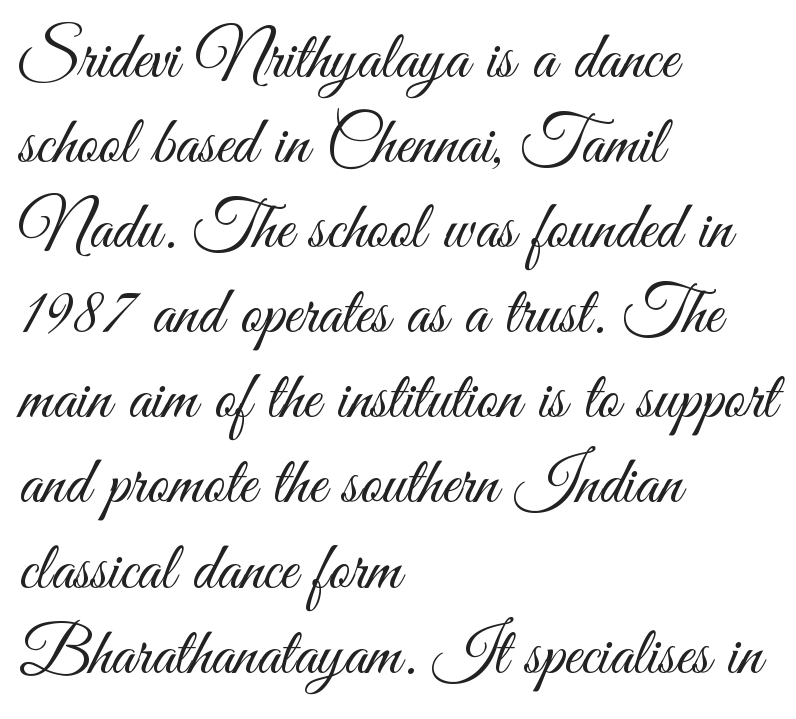
The image shows 67 px light, condensed sans-serif type; set left-aligned, normal line spacing (1.27x), normal letter spacing, not underlined; medium stroke contrast and a small x-height.
